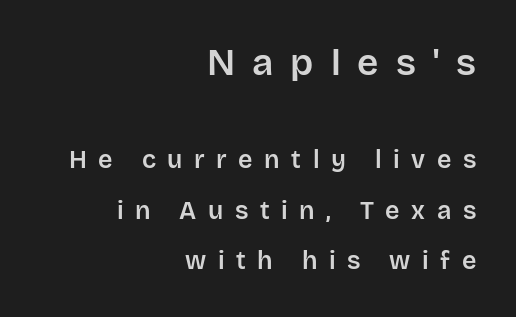
{"serif": "no", "italic": "no", "width": "normal", "stroke_contrast": "low", "x_height": "large", "monospaced": "no", "underline": "no", "align": "right", "line_spacing": "loose", "line_spacing_ratio": 2.02, "letter_spacing": "wide", "letter_spacing_em": 0.46, "larger_block": "first", "size_ratio": 1.48, "glyph_px": 37}
